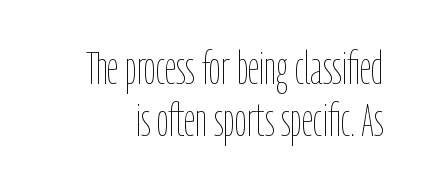
Q: Is the text bold? A: No.
Q: Is the text italic (slanted)? A: No, it is upright.
Q: Is the text underlined? A: No.
Q: Is the spacing between letters normal or unusually wide? A: Normal.
Q: Is the spacing between lines tight, normal or loose? A: Tight.
Q: Width (condensed, normal, or wide)? A: Condensed.
Q: Stroke contrast? A: Low.
Q: x-height? A: Medium.
Q: Monospaced? A: No.
